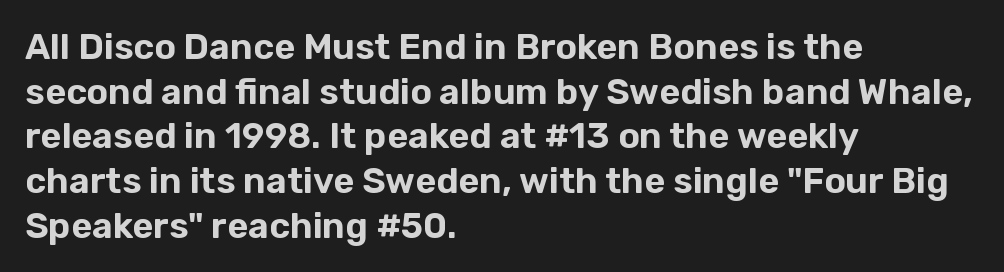
The rendering anchors every line to the left-hand side. You can tell it's not italic because the verticals are truly vertical. The zone under the glyphs is completely vacant. This sample uses plain, unmodified letter spacing.
